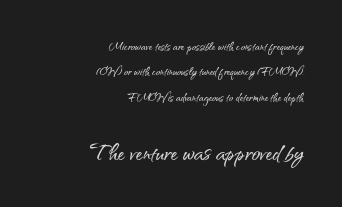
Honestly, there is no underline to notice here at all. Proportional: the letters do not fall into vertical columns. Is this a sans? Yes — the strokes have no serifs. Which margin do the lines hug? The right one — the left edge is uneven. Type size steps up from the first block to the second.
